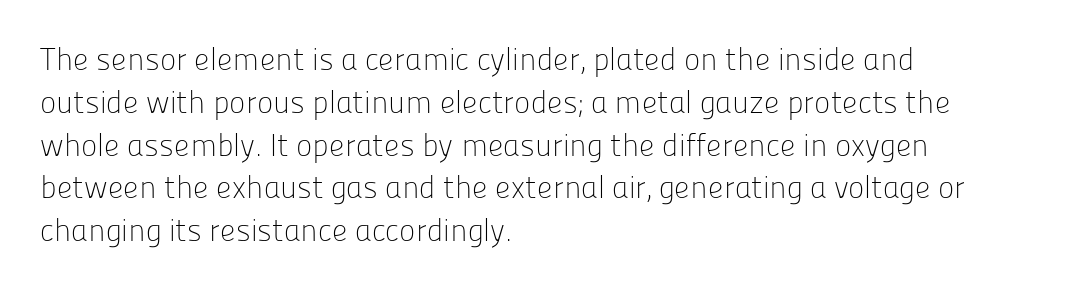
The image shows 31 px light sans-serif type, upright; set left-aligned, normal line spacing (1.38x), normal letter spacing, not underlined; low stroke contrast and a medium x-height.
